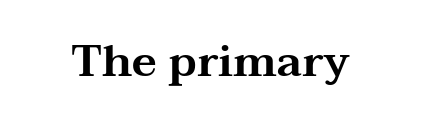
{"serif": "yes", "italic": "no", "width": "wide", "stroke_contrast": "medium", "x_height": "medium", "monospaced": "no", "underline": "no", "align": "center", "letter_spacing": "normal", "letter_spacing_em": 0.0, "glyph_px": 44}
